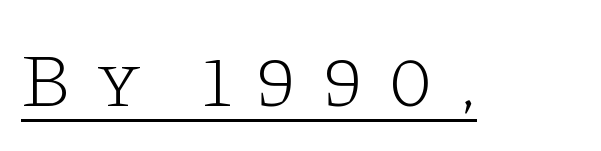
{"serif": "yes", "italic": "no", "bold": "no", "weight": "light", "width": "wide", "stroke_contrast": "low", "x_height": "large", "monospaced": "no", "underline": "yes", "letter_spacing": "wide", "letter_spacing_em": 0.32, "glyph_px": 76}
